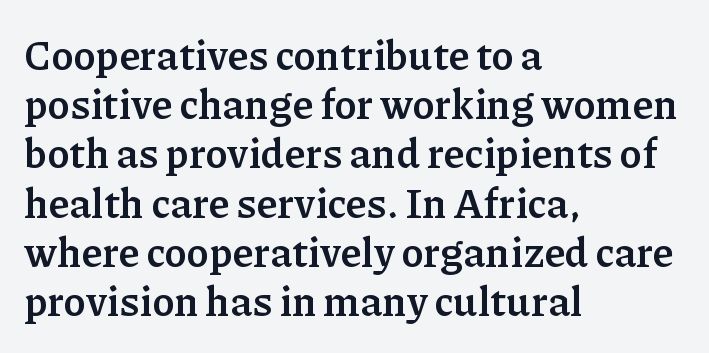
The typeface chosen for these lines features serifs. Alignment: flush left. Characters follow at the spacing the type designer built in. The words here are not underlined. Do the characters align in a grid? No, the font is proportional.
